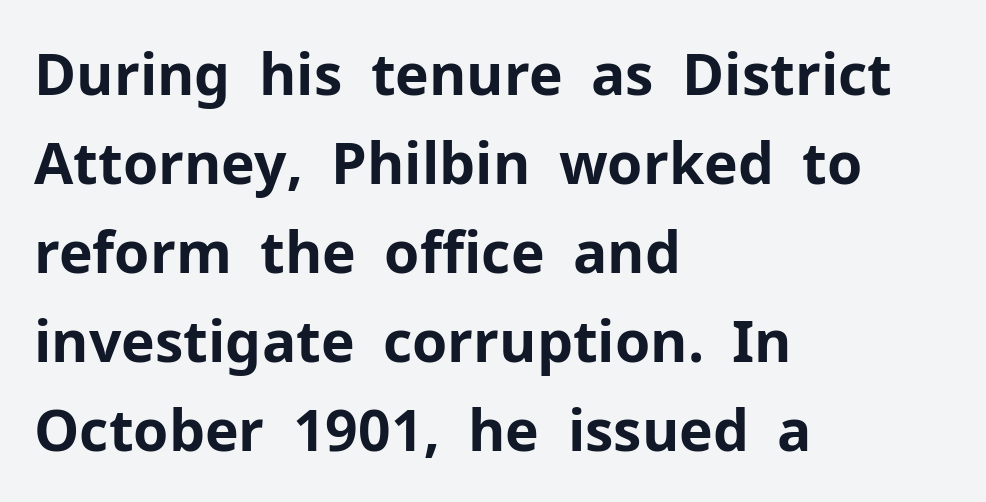
{"serif": "no", "italic": "no", "bold": "yes", "weight": "bold", "width": "normal", "stroke_contrast": "low", "x_height": "medium", "monospaced": "no", "underline": "no", "align": "left", "line_spacing": "normal", "line_spacing_ratio": 1.56, "letter_spacing": "normal", "letter_spacing_em": 0.0, "glyph_px": 57}
